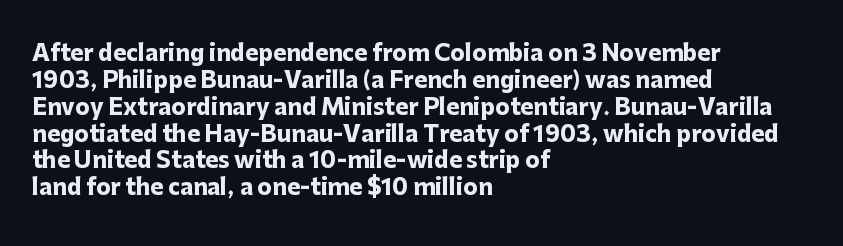
{"italic": "no", "bold": "yes", "underline": "no", "align": "left", "line_spacing_ratio": 1.22, "letter_spacing": "normal", "letter_spacing_em": 0.0, "glyph_px": 22}
